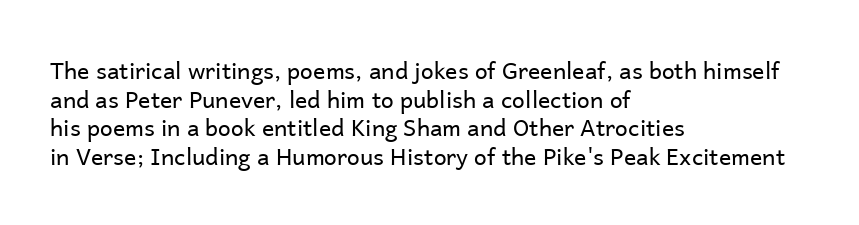
The lines sit at an ordinary, default distance from one another. The text block is weighted toward the left margin, trailing off unevenly rightward. Tracking value appears to be zero — textbook default spacing. Has an underline been added? It has not. Stroke mass is kept to a normal reading level or below.
